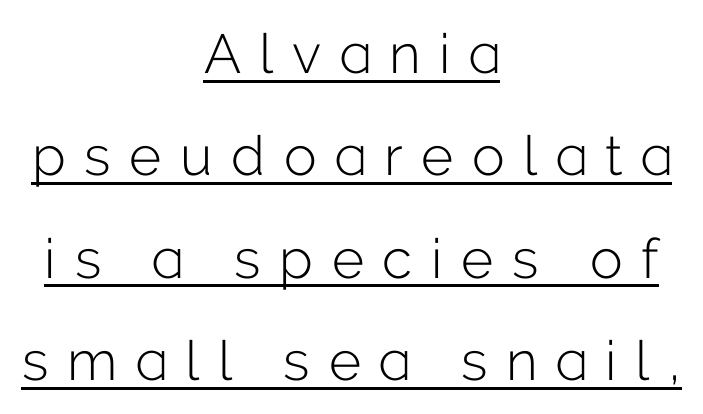
Q: Is the text bold? A: No.
Q: Is the text italic (slanted)? A: No, it is upright.
Q: Is the typeface a serif or a sans-serif typeface? A: Sans-serif.
Q: Is the text underlined? A: Yes.
Q: How is the paragraph aligned? A: Centered.
Q: Is the spacing between letters normal or unusually wide? A: Unusually wide.
Q: Width (condensed, normal, or wide)? A: Normal.
Q: Stroke contrast? A: Low.
Q: x-height? A: Medium.
Q: Monospaced? A: No.
